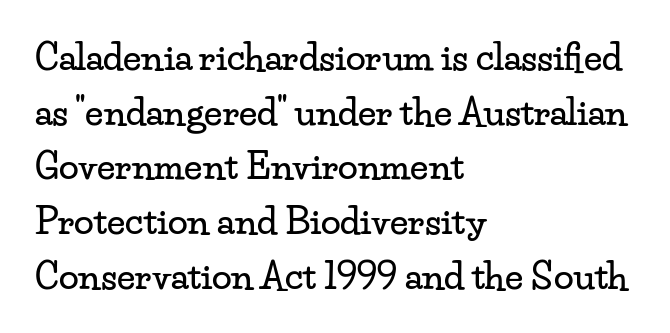
Q: Is the text italic (slanted)? A: No, it is upright.
Q: Is the typeface a serif or a sans-serif typeface? A: Serif.
Q: Is the text underlined? A: No.
Q: How is the paragraph aligned? A: Left-aligned.
Q: Is the spacing between letters normal or unusually wide? A: Normal.
Q: Is the spacing between lines tight, normal or loose? A: Normal.
Q: Width (condensed, normal, or wide)? A: Wide.
Q: Stroke contrast? A: Low.
Q: x-height? A: Small.
Q: Monospaced? A: No.
